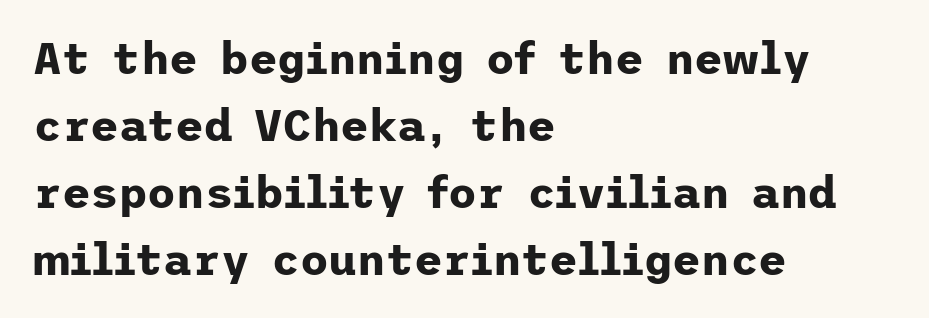
The image shows 44 px bold sans-serif type, upright; set left-aligned, normal line spacing (1.52x), normal letter spacing, not underlined; low stroke contrast and a medium x-height.
